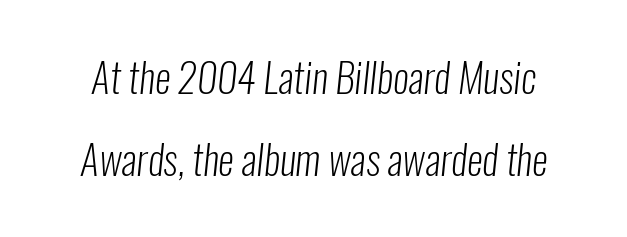
Q: Is the text bold? A: No.
Q: Is the typeface a serif or a sans-serif typeface? A: Sans-serif.
Q: Is the text underlined? A: No.
Q: Is the spacing between letters normal or unusually wide? A: Normal.
Q: Is the spacing between lines tight, normal or loose? A: Loose.
Q: Width (condensed, normal, or wide)? A: Condensed.
Q: Stroke contrast? A: Low.
Q: x-height? A: Medium.
Q: Monospaced? A: No.
